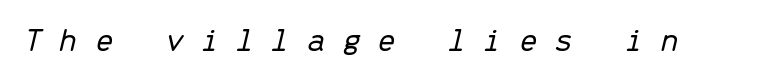
Q: Is the text bold? A: No.
Q: Is the text italic (slanted)? A: Yes, it leans right by about 13 degrees.
Q: Is the text underlined? A: No.
Q: Is the spacing between letters normal or unusually wide? A: Unusually wide.
Q: Width (condensed, normal, or wide)? A: Normal.
Q: Stroke contrast? A: Low.
Q: x-height? A: Medium.
Q: Monospaced? A: Yes.
